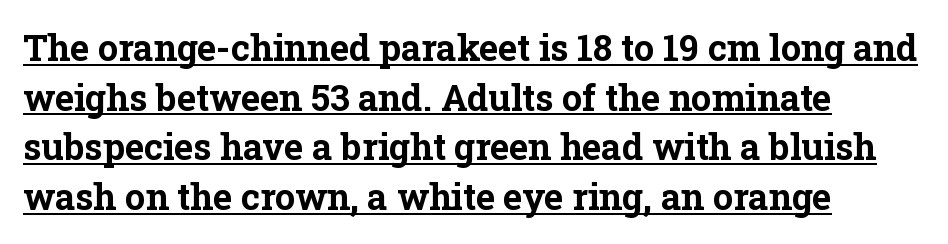
{"serif": "yes", "italic": "no", "bold": "yes", "weight": "bold", "width": "normal", "stroke_contrast": "low", "x_height": "medium", "monospaced": "no", "underline": "yes", "align": "left", "line_spacing": "normal", "line_spacing_ratio": 1.38, "letter_spacing": "normal", "letter_spacing_em": 0.0, "glyph_px": 36}
